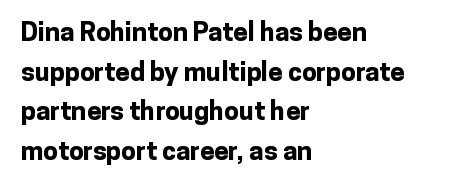
Q: Is the text bold? A: Yes.
Q: Is the text italic (slanted)? A: No, it is upright.
Q: Is the text underlined? A: No.
Q: How is the paragraph aligned? A: Left-aligned.
Q: Is the spacing between letters normal or unusually wide? A: Normal.
Q: Is the spacing between lines tight, normal or loose? A: Normal.
